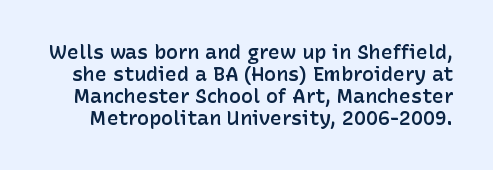
Upright lettering throughout. You could call the tracking neutral — neither tight nor loose. Nobody drew a line under any word here. The block of text is dense from top to bottom, with scant space between rows. Slightly chunky letters — semibold, I'd say, not full bold.
